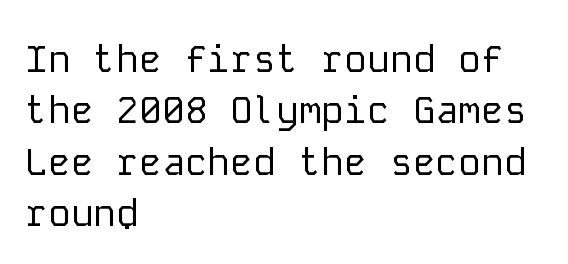
Is the letter spacing exaggerated? No — it looks like the ordinary default. This sample uses a sans-serif face. Spacing verdict: monospaced, one width for all characters. These lines were composed using upright roman letters. Teacher's note: observe the even left margin — that is flush-left alignment. Nobody drew a line under any word here.
